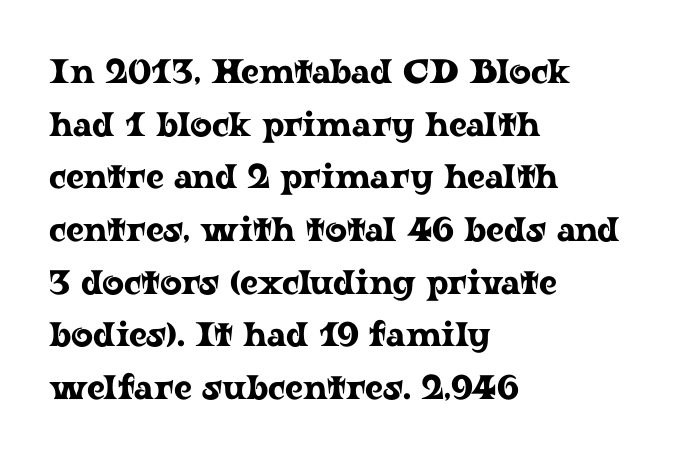
Q: Is the text italic (slanted)? A: No, it is upright.
Q: Is the typeface a serif or a sans-serif typeface? A: Serif.
Q: Is the text underlined? A: No.
Q: How is the paragraph aligned? A: Left-aligned.
Q: Is the spacing between letters normal or unusually wide? A: Normal.
Q: Is the spacing between lines tight, normal or loose? A: Normal.
Q: Width (condensed, normal, or wide)? A: Wide.
Q: Stroke contrast? A: Low.
Q: x-height? A: Medium.
Q: Monospaced? A: No.
